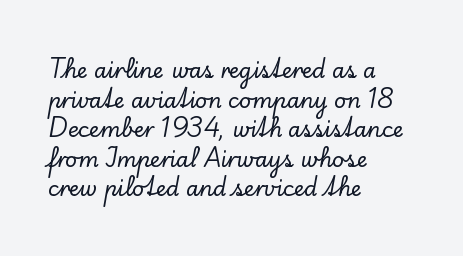
{"underline": "no", "align": "left", "line_spacing": "normal", "line_spacing_ratio": 1.41, "letter_spacing": "normal", "letter_spacing_em": 0.0, "glyph_px": 21}
